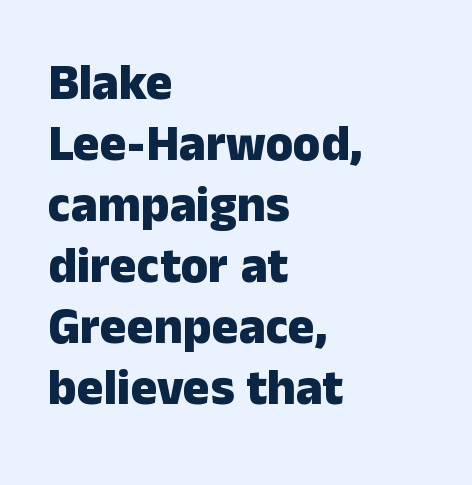
Proportional: the letters do not fall into vertical columns. Inter-character spacing is left at the font's built-in metrics. Does the weight exceed regular? Yes, all the way to bold. Each row of text sits above clean, open space. Classification — sans serif. No italicization has been applied; the sample stays upright.
